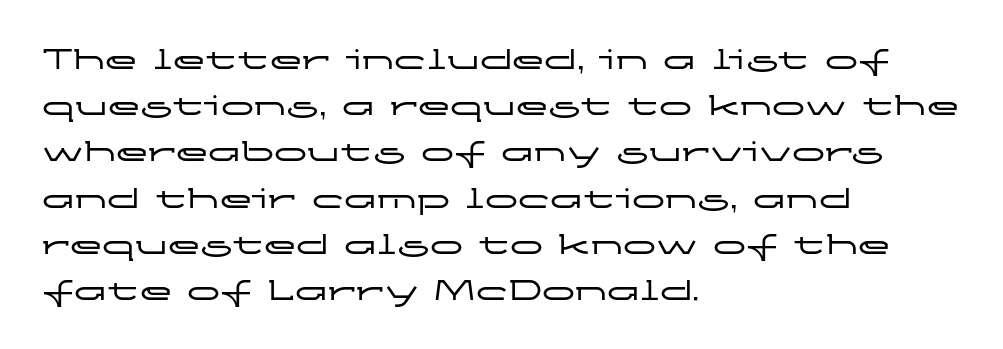
The baseline area is clear. If you drew a ruler down the left edge, every line would touch it. Posture: straight, roman, zero tilt. This rendering leaves character spacing at its baseline value.
